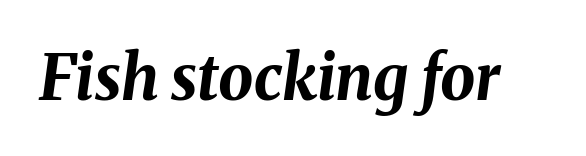
Q: Is the text bold? A: Yes.
Q: Is the text italic (slanted)? A: Yes, it leans right by about 8 degrees.
Q: Is the text underlined? A: No.
Q: Is the spacing between letters normal or unusually wide? A: Normal.
Q: Width (condensed, normal, or wide)? A: Normal.
Q: Stroke contrast? A: Medium.
Q: x-height? A: Medium.
Q: Monospaced? A: No.
